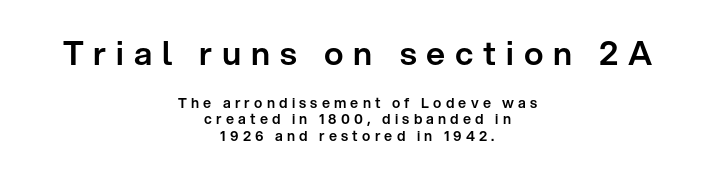
Leading: reduced. The font's upright variant was chosen for this text. Here the first block reads like a headline and the second like body copy. Type without underlining.
